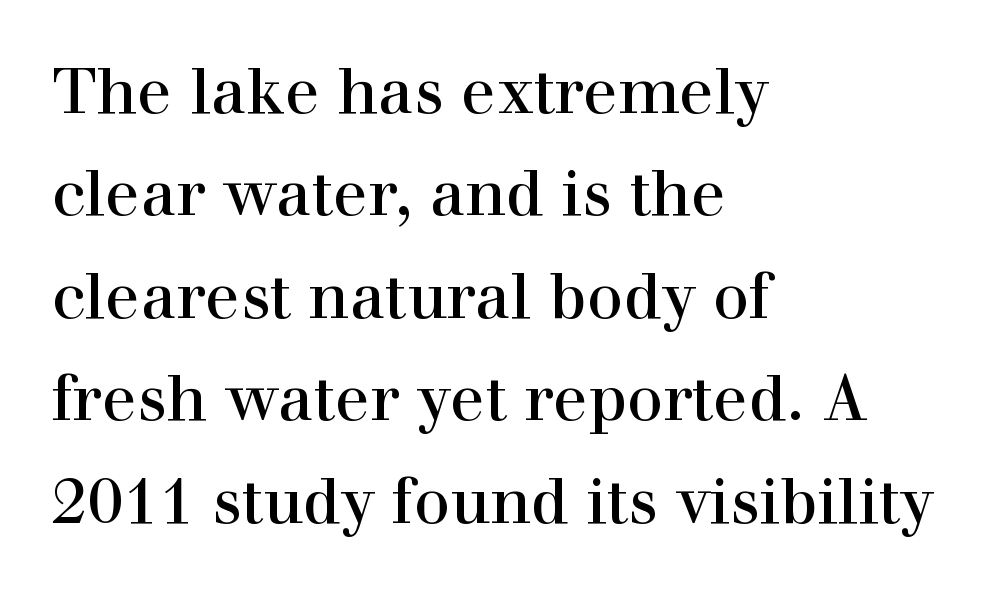
{"serif": "yes", "italic": "no", "width": "normal", "x_height": "medium", "monospaced": "no", "underline": "no", "align": "left", "line_spacing": "normal", "line_spacing_ratio": 1.6, "letter_spacing": "normal", "letter_spacing_em": 0.0, "glyph_px": 64}
